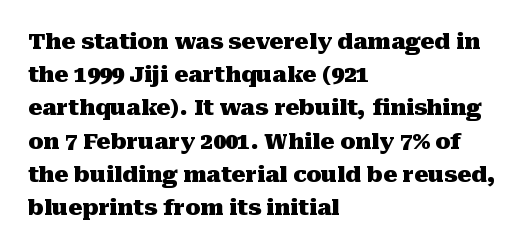
Leading matches the norm, producing a regular column. The area under the type is left untouched. Does extra space separate the letters? No, they use regular spacing. These lines were composed using upright roman letters.
